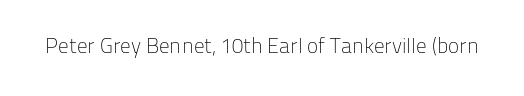
Q: Is the text bold? A: No.
Q: Is the text italic (slanted)? A: No, it is upright.
Q: Is the text underlined? A: No.
Q: Is the spacing between letters normal or unusually wide? A: Normal.
